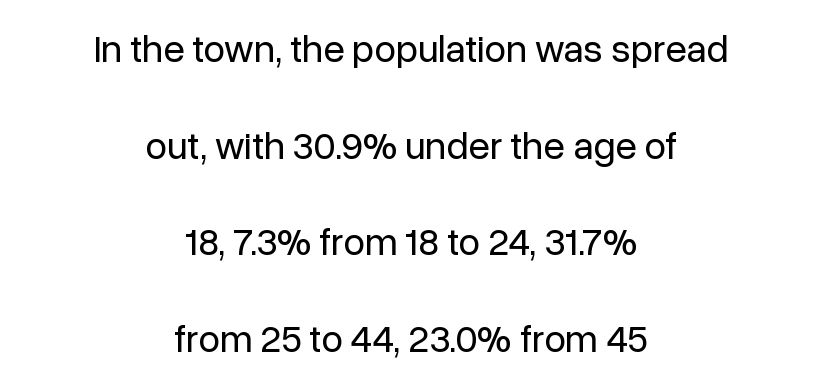
No word sits above an underline. Ascenders rise straight up at ninety degrees. Compared with a typical body face, this is equally light or lighter still. Are there feet on the stems? There aren't — it's a sans. The lines are spread far apart with generous leading.
